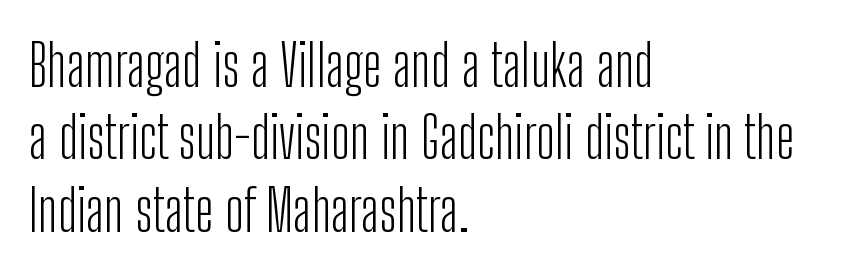
The lettering holds an erect, upright posture throughout. The gap between lines stays unmarked. The rendering uses natural spacing where letterforms have individual widths. Line beginnings align vertically; line endings do not. The designer went with a sans here, leaving each stem footless. Stems and bowls with no extra thickness — not bold.
